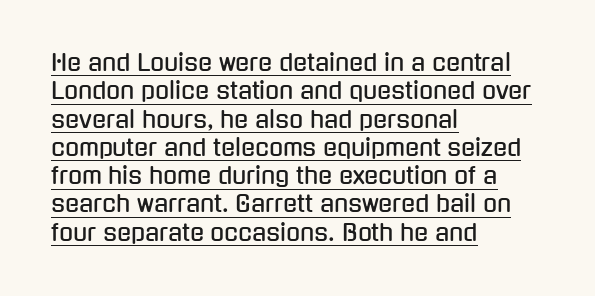
{"italic": "no", "underline": "yes", "align": "left", "line_spacing_ratio": 1.23, "letter_spacing": "normal", "letter_spacing_em": 0.0, "glyph_px": 23}
